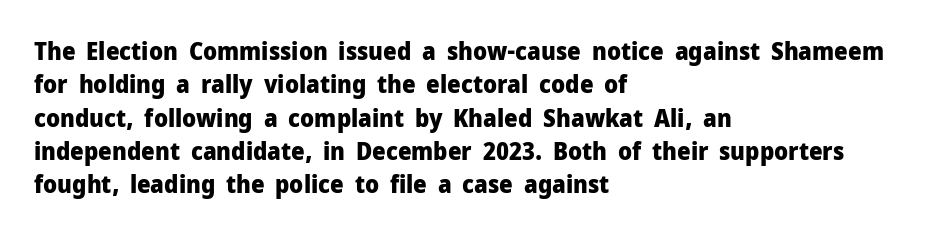
Q: Is the text bold? A: Yes.
Q: Is the text italic (slanted)? A: No, it is upright.
Q: Is the text underlined? A: No.
Q: How is the paragraph aligned? A: Left-aligned.
Q: Is the spacing between letters normal or unusually wide? A: Normal.
Q: Is the spacing between lines tight, normal or loose? A: Normal.
